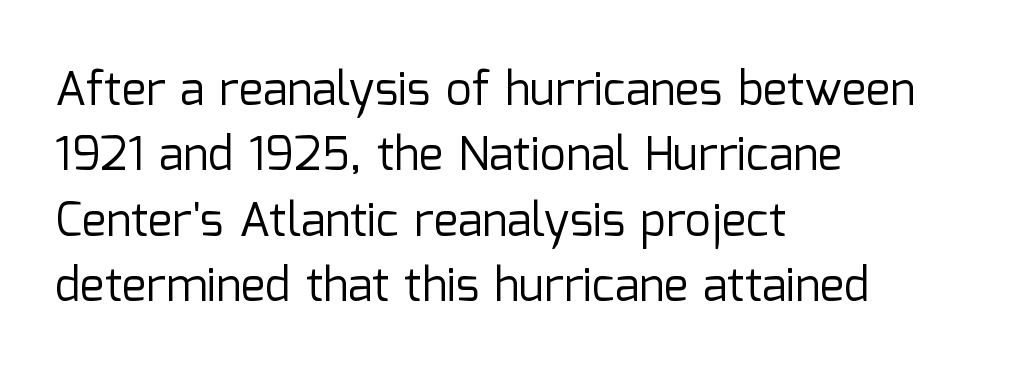
{"serif": "no", "italic": "no", "bold": "no", "weight": "regular", "width": "normal", "stroke_contrast": "low", "x_height": "medium", "monospaced": "no", "underline": "no", "align": "left", "line_spacing": "normal", "line_spacing_ratio": 1.42, "letter_spacing": "normal", "letter_spacing_em": 0.0, "glyph_px": 46}
